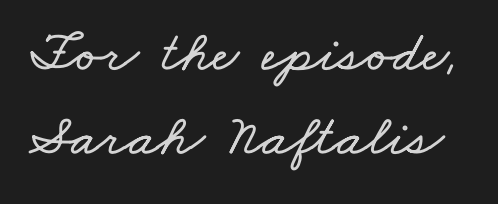
{"width": "wide", "stroke_contrast": "low", "x_height": "small", "monospaced": "no", "underline": "no", "line_spacing": "normal", "line_spacing_ratio": 1.45, "letter_spacing": "normal", "letter_spacing_em": 0.0, "glyph_px": 58}
